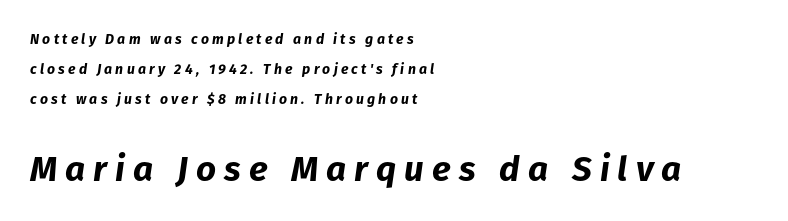
Q: Is the text bold? A: Yes.
Q: Is the text italic (slanted)? A: Yes, it leans right by about 8 degrees.
Q: Is the text underlined? A: No.
Q: How is the paragraph aligned? A: Left-aligned.
Q: Is the spacing between letters normal or unusually wide? A: Unusually wide.
Q: Is the spacing between lines tight, normal or loose? A: Loose.
Q: Which block of text is set in a larger size, the first (top) or the second (bottom)? A: The second (bottom) one.
Q: Width (condensed, normal, or wide)? A: Normal.
Q: Stroke contrast? A: Low.
Q: x-height? A: Medium.
Q: Monospaced? A: No.
